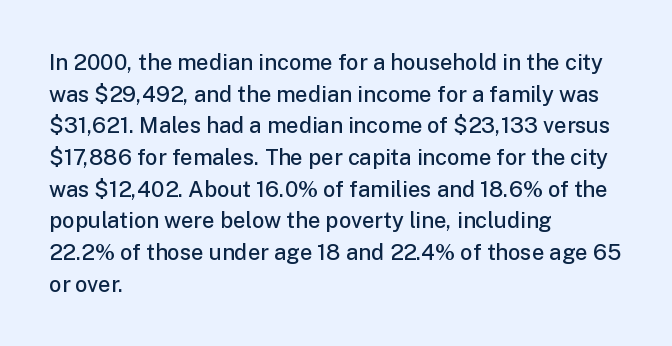
The image shows 22 px text type, upright; set left-aligned, normal line spacing (1.44x), normal letter spacing, not underlined.
